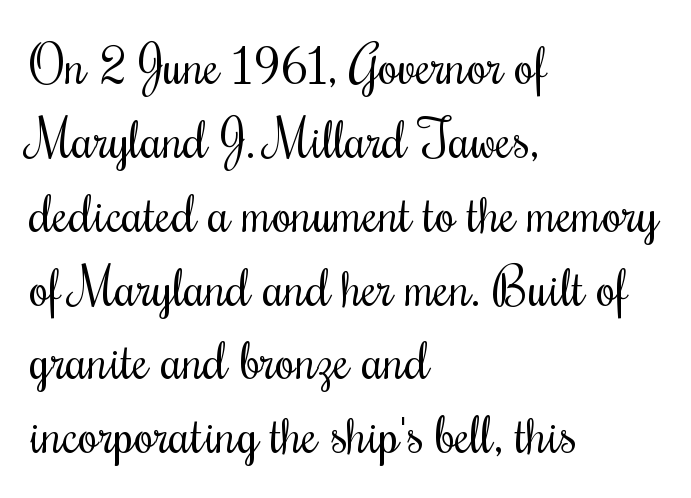
{"serif": "yes", "bold": "no", "weight": "regular", "width": "condensed", "stroke_contrast": "medium", "x_height": "small", "monospaced": "no", "underline": "no", "align": "left", "line_spacing": "normal", "line_spacing_ratio": 1.42, "letter_spacing": "normal", "letter_spacing_em": 0.0, "glyph_px": 52}
